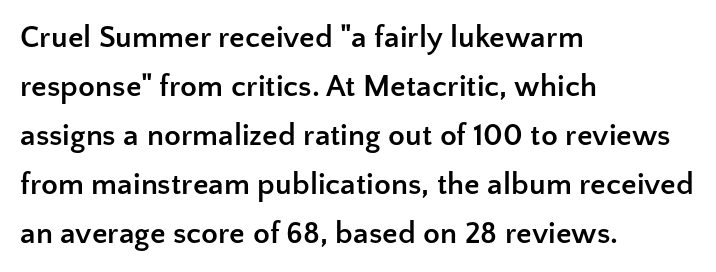
The space between consecutive lines is moderate. What stands out about the letter spacing? Nothing — it is the standard amount. You can tell from the bare stems that sans-serif type was used. Each row of text sits above clean, open space.
